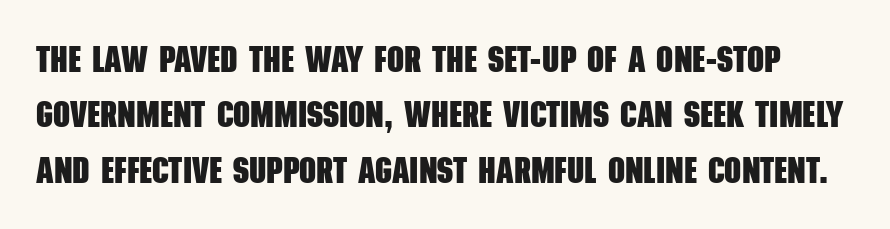
Plain, unruled lines of type. The passage shown is typed in a proportional face where columns would drift. In terms of letterform style, serifs are entirely absent. The rendering uses a bold face; every stroke is thick and dark. The block of text has a typical density, with ordinary space between rows. These lines keep a tight, regular rhythm from letter to letter.
